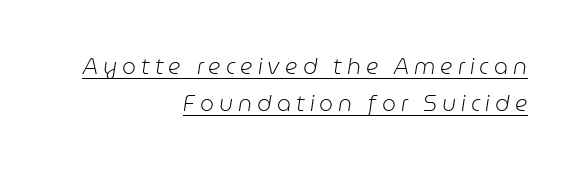
The image shows 22 px text type, italic (leaning right); set right-aligned, normal line spacing (1.7x), unusually wide letter spacing (+0.23 em), underlined.
